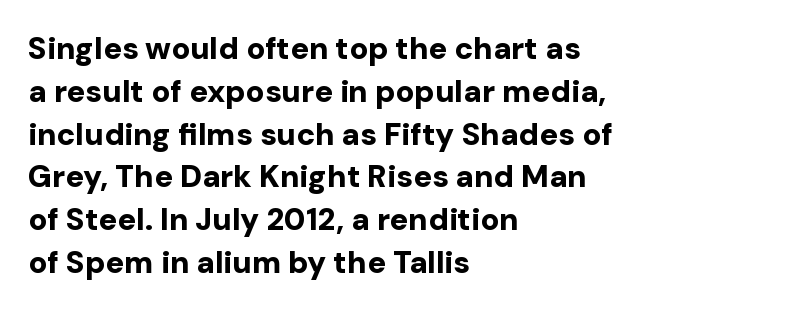
Q: Is the text bold? A: Yes.
Q: Is the text italic (slanted)? A: No, it is upright.
Q: Is the typeface a serif or a sans-serif typeface? A: Sans-serif.
Q: Is the text underlined? A: No.
Q: How is the paragraph aligned? A: Left-aligned.
Q: Is the spacing between letters normal or unusually wide? A: Normal.
Q: Is the spacing between lines tight, normal or loose? A: Normal.
Q: Width (condensed, normal, or wide)? A: Normal.
Q: Stroke contrast? A: Low.
Q: x-height? A: Medium.
Q: Monospaced? A: No.
